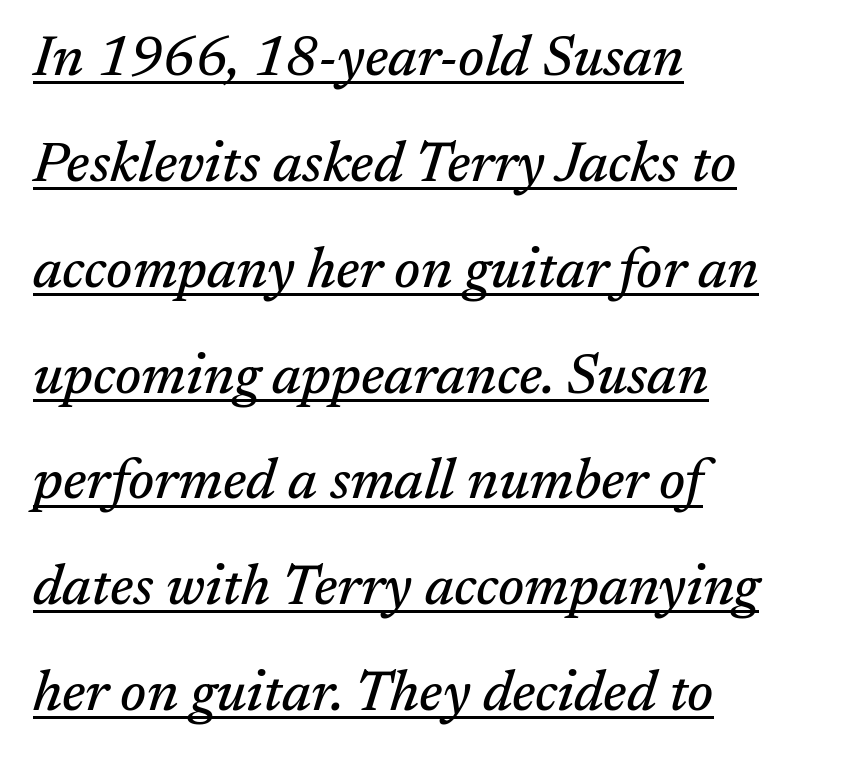
{"serif": "yes", "italic": "yes", "lean": "right", "slant_degrees": 17, "width": "normal", "stroke_contrast": "medium", "x_height": "medium", "monospaced": "no", "underline": "yes", "align": "left", "line_spacing_ratio": 1.89, "letter_spacing": "normal", "letter_spacing_em": 0.0, "glyph_px": 56}
